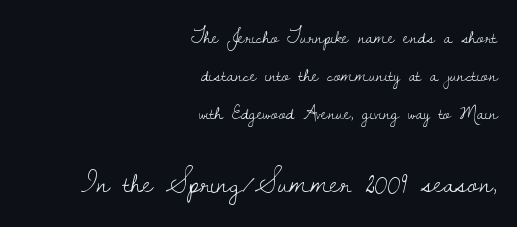
Q: Is the text bold? A: No.
Q: Is the text italic (slanted)? A: Yes.
Q: Is the typeface a serif or a sans-serif typeface? A: Serif.
Q: Is the text underlined? A: No.
Q: How is the paragraph aligned? A: Right-aligned.
Q: Is the spacing between letters normal or unusually wide? A: Normal.
Q: Is the spacing between lines tight, normal or loose? A: Loose.
Q: Which block of text is set in a larger size, the first (top) or the second (bottom)? A: The second (bottom) one.
Q: Width (condensed, normal, or wide)? A: Normal.
Q: Stroke contrast? A: Low.
Q: x-height? A: Small.
Q: Monospaced? A: No.
